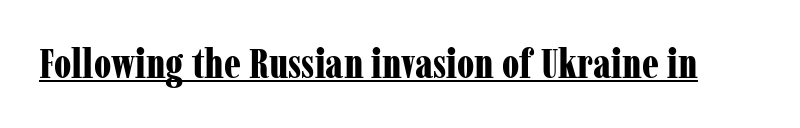
The glyphs have the mass of a bold cut. Nope, not italic — everything's standing straight. The face used here is seriffed, in the tradition of book romans. These lines are rendered in a variable-pitch font. How are the letters spaced? Ordinarily, with no added tracking.
